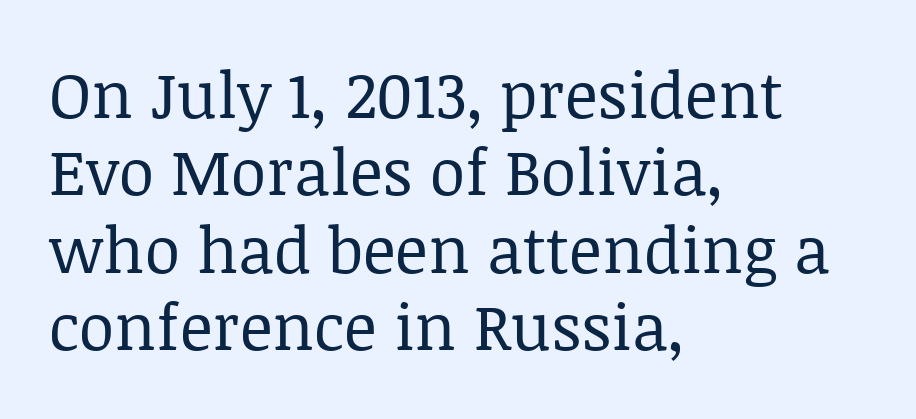
The image shows 64 px regular-weight serif type, upright; set left-aligned, line spacing 1.21x, normal letter spacing, not underlined; low stroke contrast and a large x-height.
